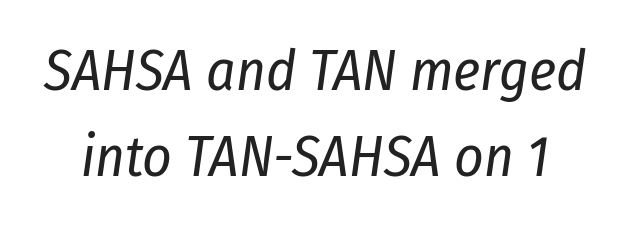
{"italic": "yes", "lean": "right", "slant_degrees": 8, "bold": "no", "weight": "regular", "width": "condensed", "stroke_contrast": "low", "x_height": "medium", "monospaced": "no", "underline": "no", "line_spacing": "normal", "line_spacing_ratio": 1.51, "letter_spacing": "normal", "letter_spacing_em": 0.0, "glyph_px": 57}
